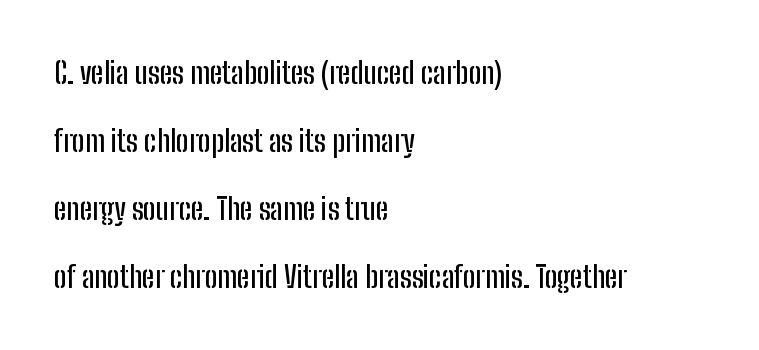
The image shows 30 px condensed sans-serif type, upright; set left-aligned, loose line spacing (2.27x), normal letter spacing, not underlined; low stroke contrast and a medium x-height.
